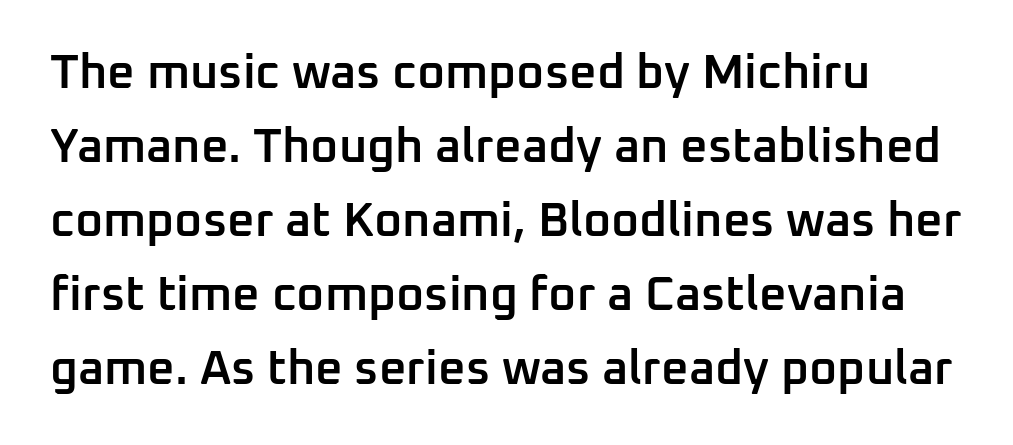
Alignment: flush left. The rows are spaced the way most documents space them. Is this a sans? Yes — the strokes have no serifs. This sample uses plain, unmodified letter spacing.
